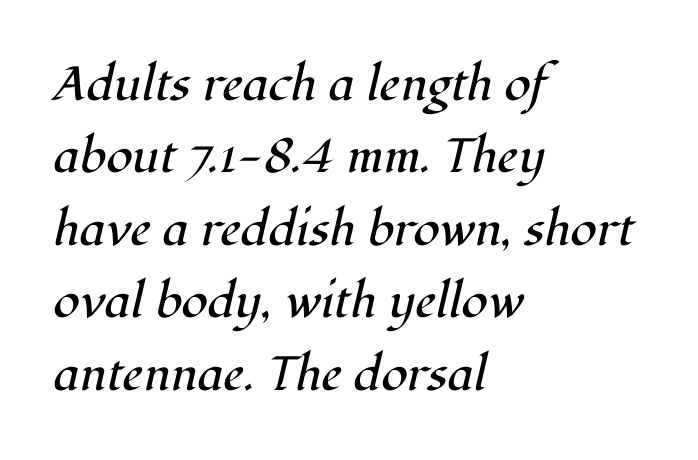
Q: Is the text bold? A: No.
Q: Is the text italic (slanted)? A: Yes, it leans right by about 12 degrees.
Q: Is the typeface a serif or a sans-serif typeface? A: Serif.
Q: Is the text underlined? A: No.
Q: How is the paragraph aligned? A: Left-aligned.
Q: Is the spacing between letters normal or unusually wide? A: Normal.
Q: Is the spacing between lines tight, normal or loose? A: Normal.
Q: Width (condensed, normal, or wide)? A: Normal.
Q: Stroke contrast? A: High.
Q: x-height? A: Medium.
Q: Monospaced? A: No.
